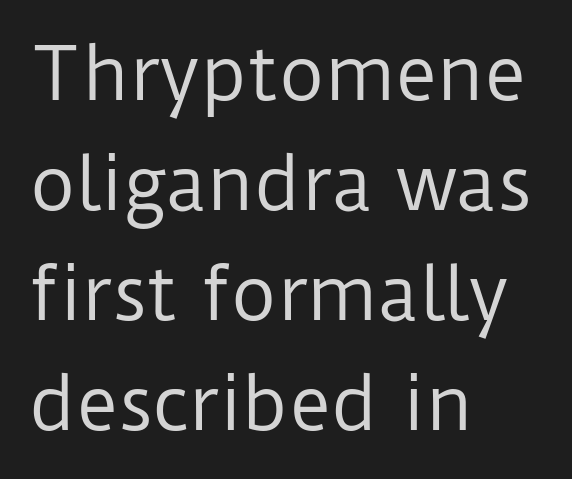
The image shows 71 px regular-weight sans-serif type, upright; set left-aligned, normal line spacing (1.55x), normal letter spacing, not underlined; low stroke contrast and a medium x-height.
